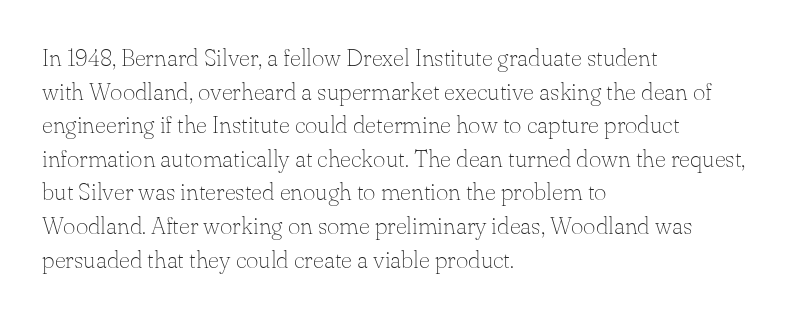
{"italic": "no", "bold": "no", "underline": "no", "align": "left", "line_spacing": "normal", "line_spacing_ratio": 1.4, "letter_spacing": "normal", "letter_spacing_em": 0.0, "glyph_px": 24}
